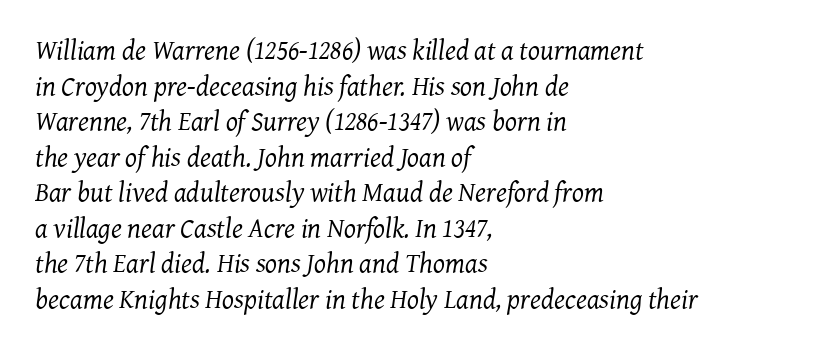
{"serif": "yes", "italic": "yes", "lean": "right", "slant_degrees": 7, "bold": "no", "weight": "regular", "width": "normal", "stroke_contrast": "medium", "x_height": "medium", "monospaced": "no", "underline": "no", "align": "left", "line_spacing": "normal", "line_spacing_ratio": 1.27, "letter_spacing": "normal", "letter_spacing_em": 0.0, "glyph_px": 28}
